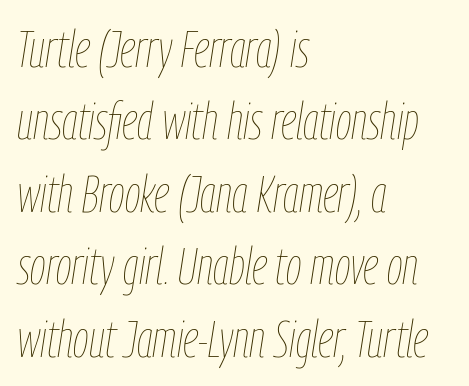
The image shows 51 px thin, condensed type, italic (leaning right); set left-aligned, normal line spacing (1.42x), normal letter spacing, not underlined; low stroke contrast and a medium x-height.
